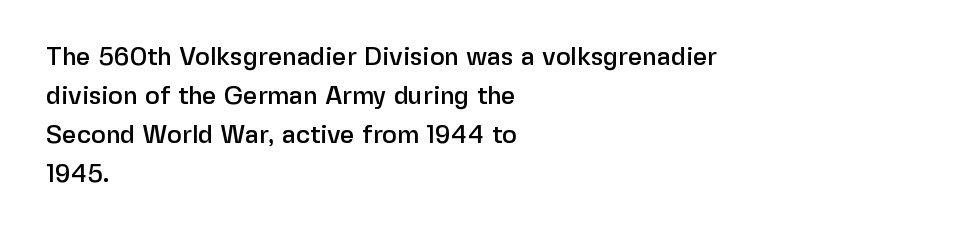
{"italic": "no", "underline": "no", "align": "left", "line_spacing": "normal", "line_spacing_ratio": 1.56, "letter_spacing": "normal", "letter_spacing_em": 0.0, "glyph_px": 25}
